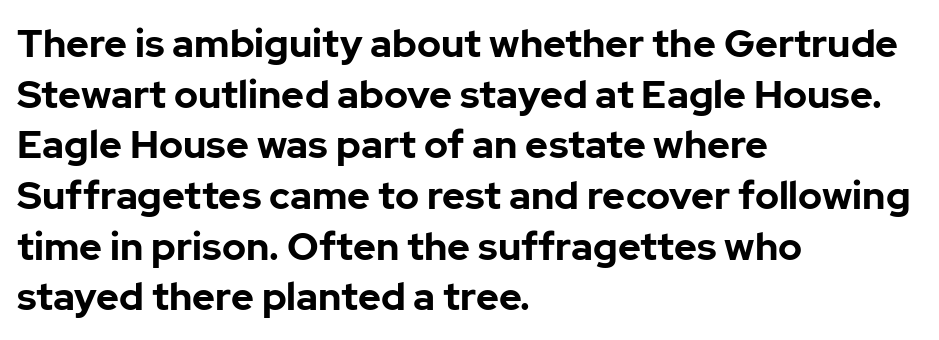
{"serif": "no", "italic": "no", "bold": "yes", "weight": "bold", "width": "normal", "stroke_contrast": "low", "x_height": "medium", "monospaced": "no", "underline": "no", "align": "left", "line_spacing": "normal", "line_spacing_ratio": 1.3, "letter_spacing": "normal", "letter_spacing_em": 0.0, "glyph_px": 39}
